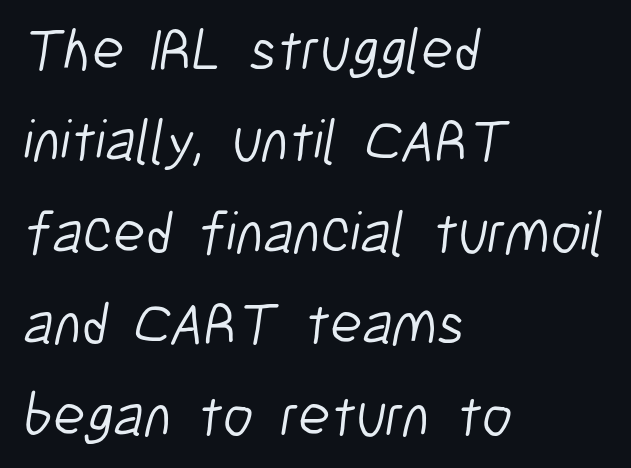
The image shows 59 px light, condensed sans-serif type; set left-aligned, normal line spacing (1.55x), normal letter spacing, not underlined; low stroke contrast and a medium x-height.
